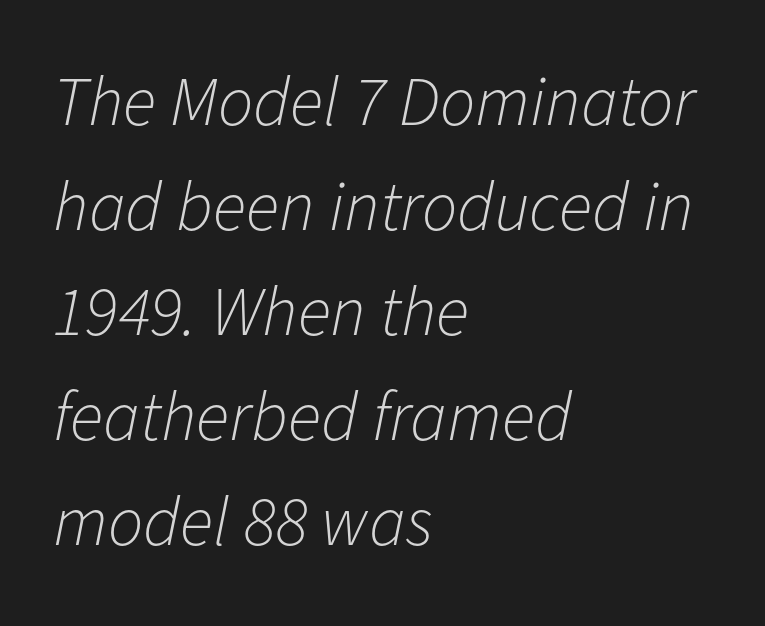
Q: Is the text bold? A: No.
Q: Is the text italic (slanted)? A: Yes, it leans right by about 11 degrees.
Q: Is the text underlined? A: No.
Q: How is the paragraph aligned? A: Left-aligned.
Q: Is the spacing between letters normal or unusually wide? A: Normal.
Q: Is the spacing between lines tight, normal or loose? A: Normal.
Q: Width (condensed, normal, or wide)? A: Normal.
Q: Stroke contrast? A: Low.
Q: x-height? A: Medium.
Q: Monospaced? A: No.
